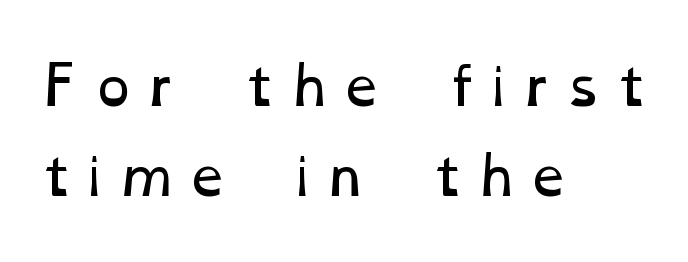
The image shows 52 px regular-weight, wide type; set left-aligned, line spacing 1.73x, not underlined; low stroke contrast and a medium x-height.
